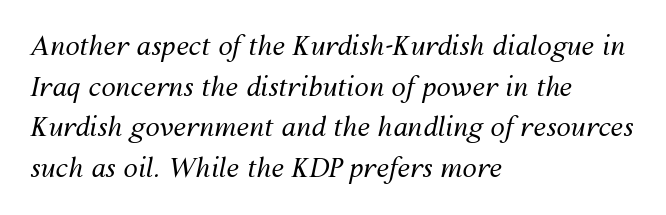
The lines in this sample share a left origin and differ only in where they stop. Just letters on the line, the space beneath them empty. This reads as an unemphasized weight, regular at the heaviest. This block has exactly the height ordinary leading produces.
